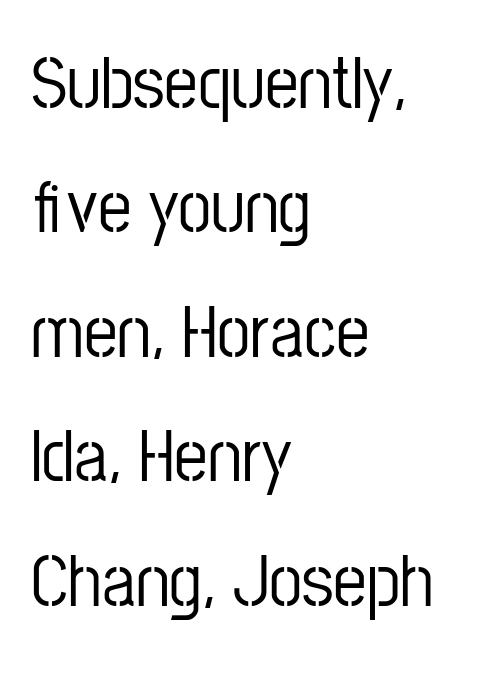
The image shows 75 px condensed sans-serif type, upright; set left-aligned, normal line spacing (1.66x), normal letter spacing, not underlined; low stroke contrast and a medium x-height.
